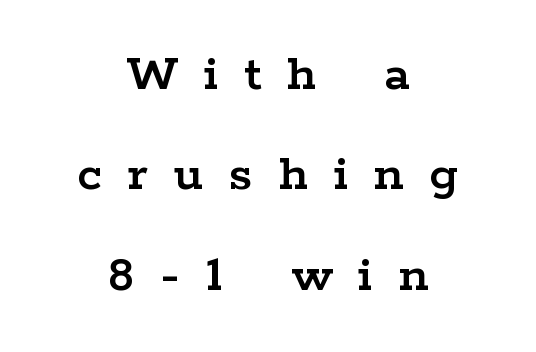
{"serif": "yes", "italic": "no", "width": "wide", "stroke_contrast": "low", "x_height": "medium", "monospaced": "no", "underline": "no", "align": "center", "line_spacing_ratio": 1.86, "letter_spacing": "wide", "letter_spacing_em": 0.48, "glyph_px": 54}
